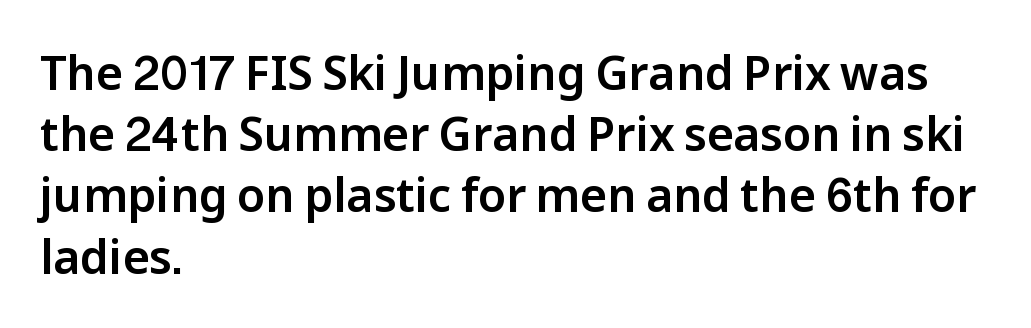
Whoever set this chose a conventional vertical rhythm. In CSS terms this would be text-align: left. Is this a sans? Yes — the strokes have no serifs. A typesetter would mark this as roman, not italic. Nobody touched the tracking dial on this one.
